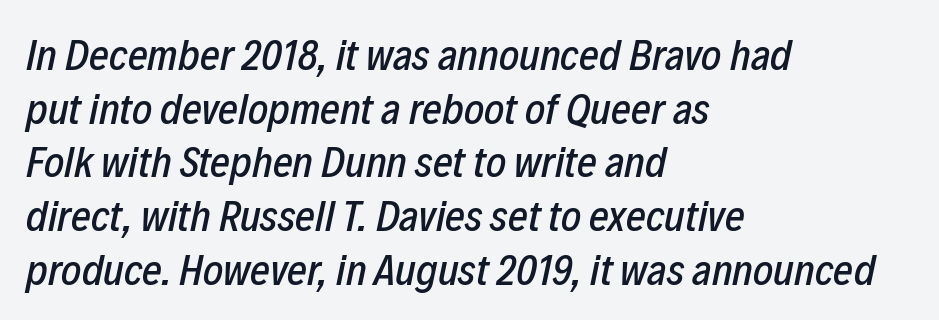
There is no visible air inserted between adjacent glyphs. Compared with ordinary roman type, these characters are visibly tilted. This sample has the flowing, uneven cadence of proportional lettering. The glyphs are unaccompanied by any horizontal stroke below them. Compared with a centered layout, this one pins lines to the left instead. Interline gaps are of average width in this sample.
